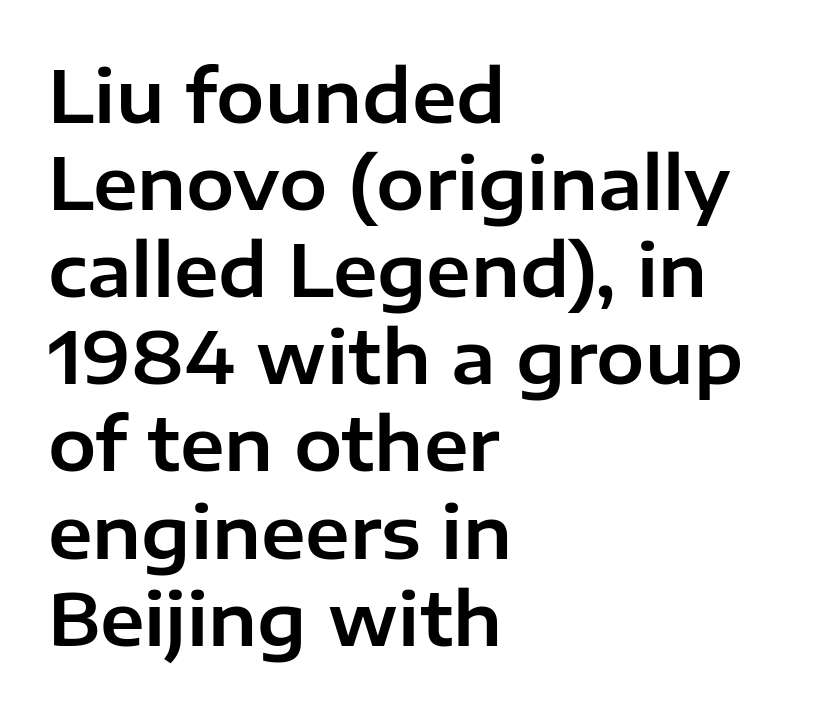
{"serif": "no", "italic": "no", "width": "normal", "stroke_contrast": "low", "x_height": "medium", "monospaced": "no", "underline": "no", "align": "left", "line_spacing_ratio": 1.21, "letter_spacing": "normal", "letter_spacing_em": 0.0, "glyph_px": 72}
